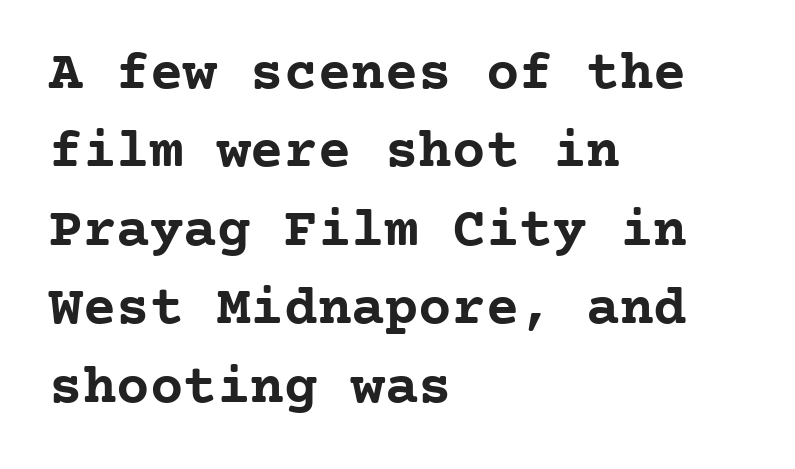
The image shows 56 px semibold serif type, upright, monospaced; set left-aligned, normal line spacing (1.4x), normal letter spacing, not underlined; low stroke contrast and a medium x-height.
